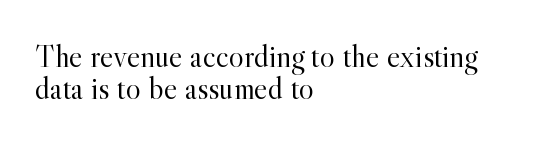
The image shows 32 px light serif type, upright; set left-aligned, tight line spacing (1.0x), normal letter spacing, not underlined; a small x-height.
